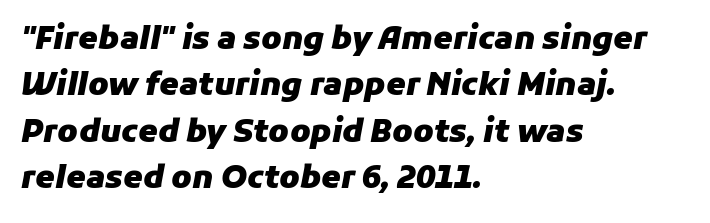
{"italic": "yes", "lean": "right", "slant_degrees": 11, "bold": "yes", "weight": "heavy", "width": "normal", "stroke_contrast": "low", "x_height": "medium", "monospaced": "no", "underline": "no", "align": "left", "line_spacing": "normal", "line_spacing_ratio": 1.5, "letter_spacing": "normal", "letter_spacing_em": 0.0, "glyph_px": 31}
